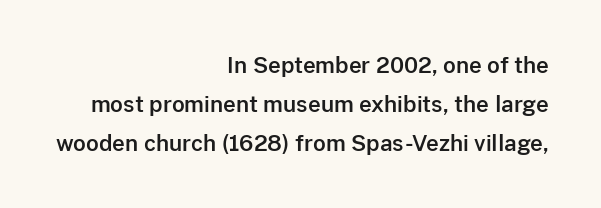
{"italic": "no", "underline": "no", "align": "right", "line_spacing_ratio": 1.77, "letter_spacing": "normal", "letter_spacing_em": 0.0, "glyph_px": 22}
